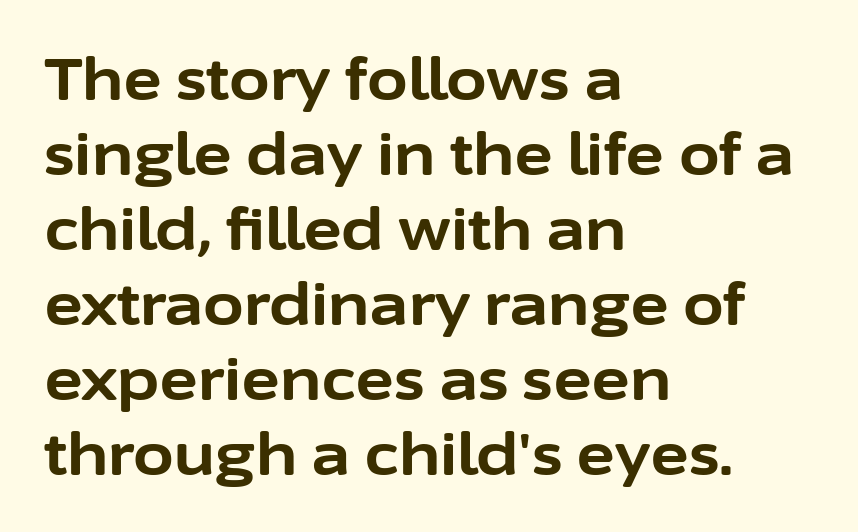
Q: Is the text bold? A: Yes.
Q: Is the text italic (slanted)? A: No, it is upright.
Q: Is the typeface a serif or a sans-serif typeface? A: Sans-serif.
Q: Is the text underlined? A: No.
Q: How is the paragraph aligned? A: Left-aligned.
Q: Is the spacing between letters normal or unusually wide? A: Normal.
Q: Is the spacing between lines tight, normal or loose? A: Normal.
Q: Width (condensed, normal, or wide)? A: Normal.
Q: Stroke contrast? A: Low.
Q: x-height? A: Medium.
Q: Monospaced? A: No.
